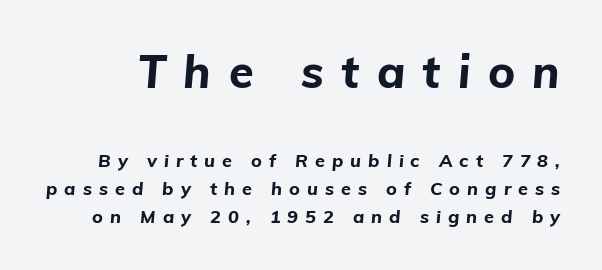
The image shows 45 px bold type, italic (leaning right); set normal line spacing (1.55x), unusually wide letter spacing (+0.39 em), not underlined; the first (top) block is 2.5x larger; low stroke contrast and a medium x-height.
